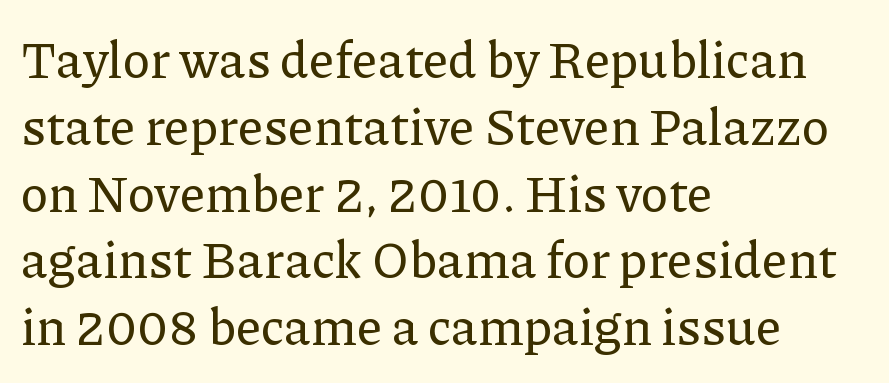
If you drew a line through each stem, it would be perfectly vertical. I'd call this a serif setting — the letters wear small feet. The glyphs are unaccompanied by any horizontal stroke below them. These lines keep a tight, regular rhythm from letter to letter. Looks like regular typesetting: each glyph gets only the width it needs. Line starts are locked; line ends wander.
